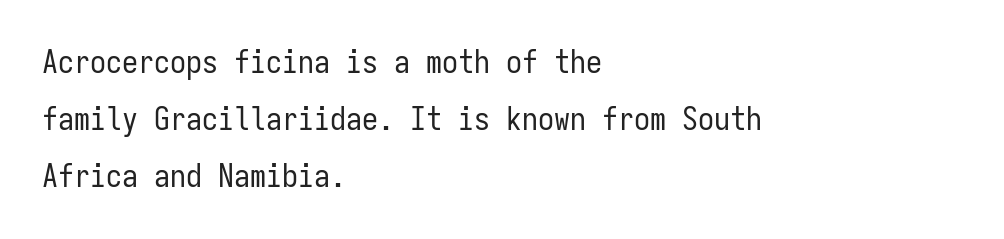
{"serif": "no", "italic": "no", "bold": "no", "weight": "regular", "width": "condensed", "stroke_contrast": "low", "x_height": "medium", "monospaced": "yes", "underline": "no", "align": "left", "line_spacing_ratio": 1.78, "letter_spacing": "normal", "letter_spacing_em": 0.0, "glyph_px": 32}
